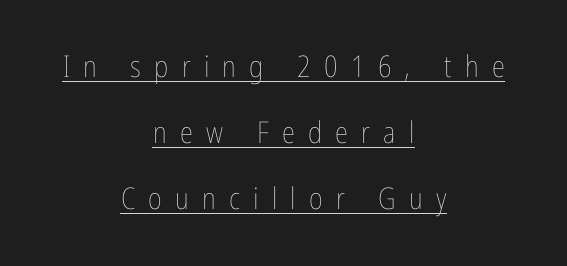
The image shows 30 px thin, condensed type, upright; set centered, loose line spacing (2.2x), unusually wide letter spacing (+0.44 em), underlined; low stroke contrast and a medium x-height.
